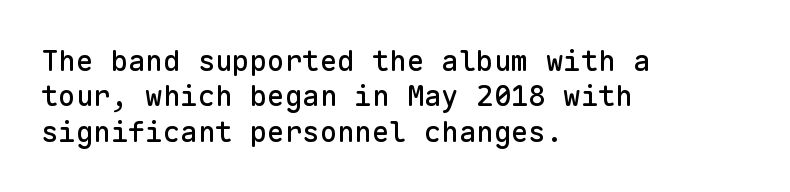
{"serif": "no", "italic": "no", "width": "normal", "stroke_contrast": "low", "x_height": "medium", "monospaced": "yes", "underline": "no", "align": "left", "line_spacing_ratio": 1.22, "letter_spacing": "normal", "letter_spacing_em": 0.0, "glyph_px": 29}
